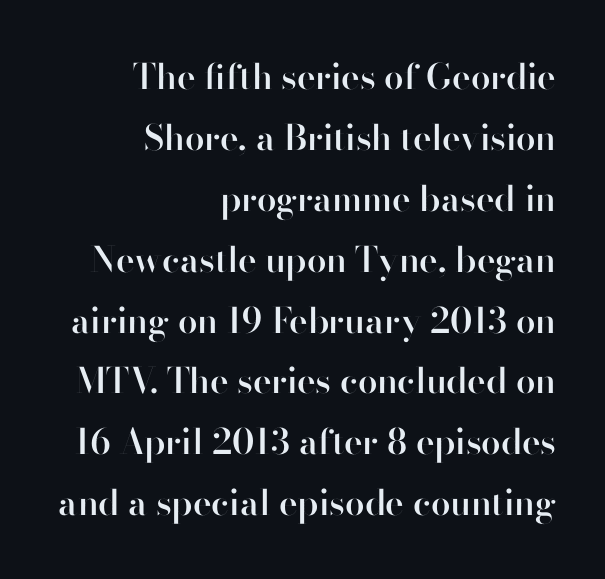
Q: Is the text bold? A: Semi-bold.
Q: Is the text italic (slanted)? A: No, it is upright.
Q: Is the typeface a serif or a sans-serif typeface? A: Sans-serif.
Q: Is the text underlined? A: No.
Q: How is the paragraph aligned? A: Right-aligned.
Q: Is the spacing between letters normal or unusually wide? A: Normal.
Q: Width (condensed, normal, or wide)? A: Normal.
Q: Stroke contrast? A: High.
Q: x-height? A: Small.
Q: Monospaced? A: No.
